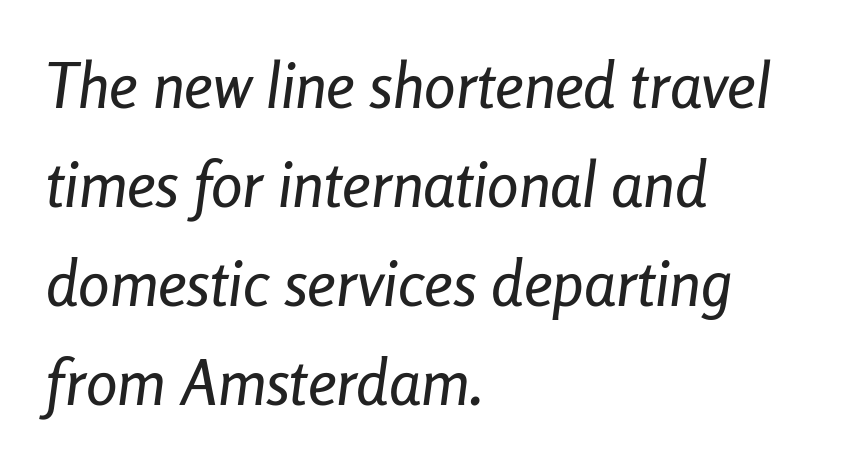
Left-aligned paragraph, ragged on the right. Rows of type keep a routine distance in the vertical direction. You could not count columns in this text — the font is proportionally spaced. The words here are not underlined. Slanted lettering throughout. Default kerning and tracking; the words read as compact shapes.
